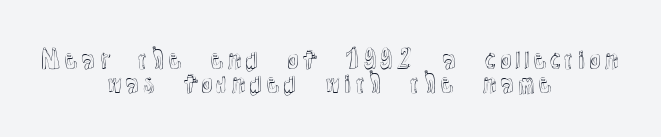
{"italic": "no", "underline": "no", "align": "center", "line_spacing": "tight", "line_spacing_ratio": 0.96, "letter_spacing": "normal", "letter_spacing_em": 0.0, "glyph_px": 25}
